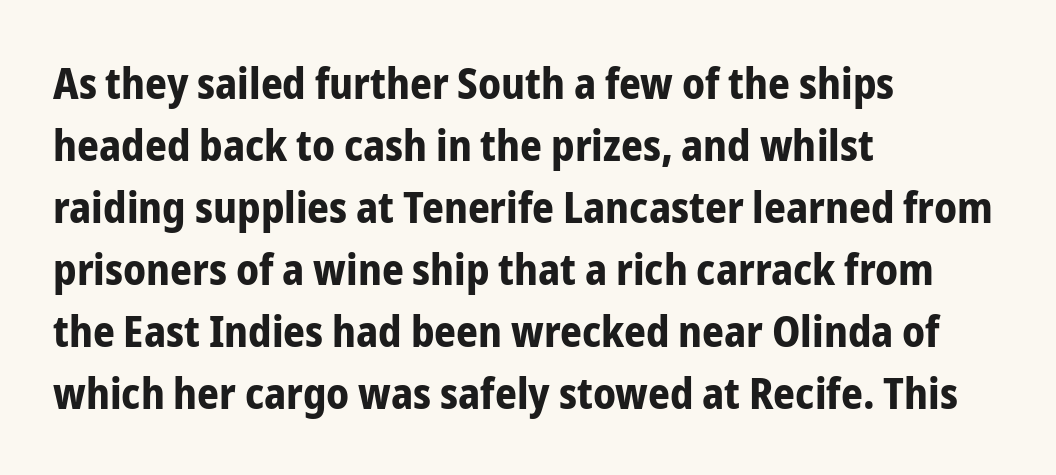
Is this a fixed-width face? No — the glyphs have proportional, varying widths. Notice how the passage keeps a crisp vertical edge on the left only. The lettering holds an erect, upright posture throughout. These words are printed bold, with thick strokes throughout.
